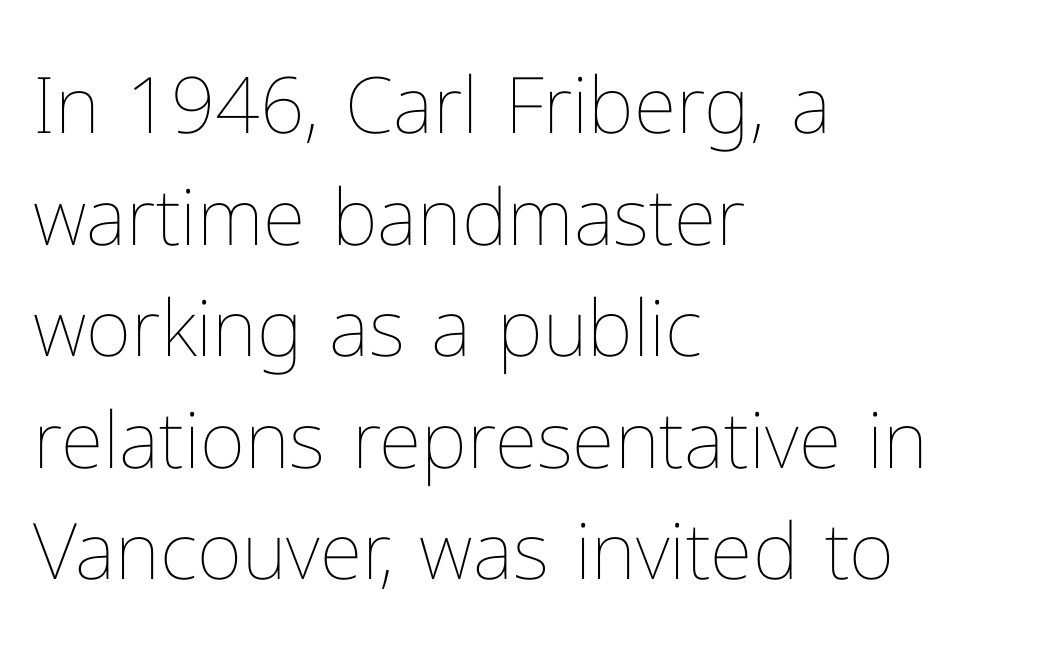
Q: Is the text bold? A: No.
Q: Is the text italic (slanted)? A: No, it is upright.
Q: Is the text underlined? A: No.
Q: How is the paragraph aligned? A: Left-aligned.
Q: Is the spacing between letters normal or unusually wide? A: Normal.
Q: Is the spacing between lines tight, normal or loose? A: Normal.
Q: Width (condensed, normal, or wide)? A: Normal.
Q: Stroke contrast? A: Low.
Q: x-height? A: Medium.
Q: Monospaced? A: No.
